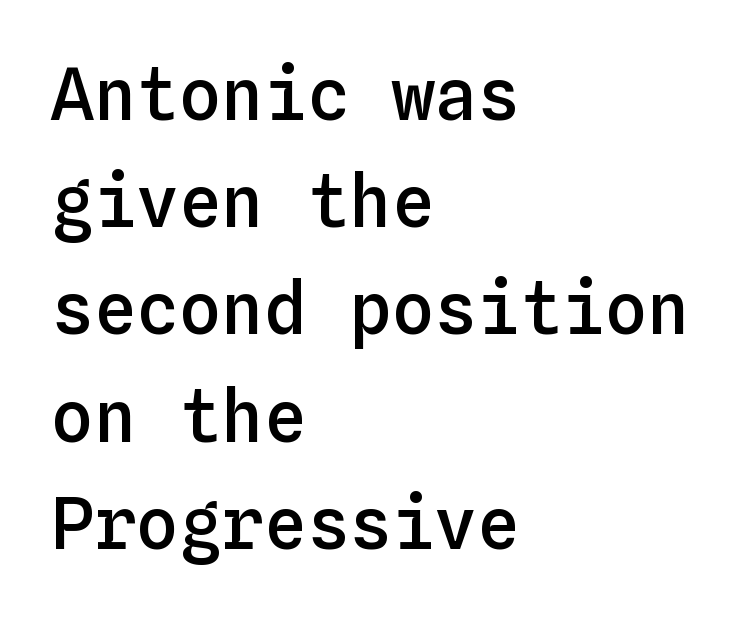
The image shows 71 px semibold type, upright, monospaced; set left-aligned, normal line spacing (1.51x), normal letter spacing, not underlined; low stroke contrast and a medium x-height.
